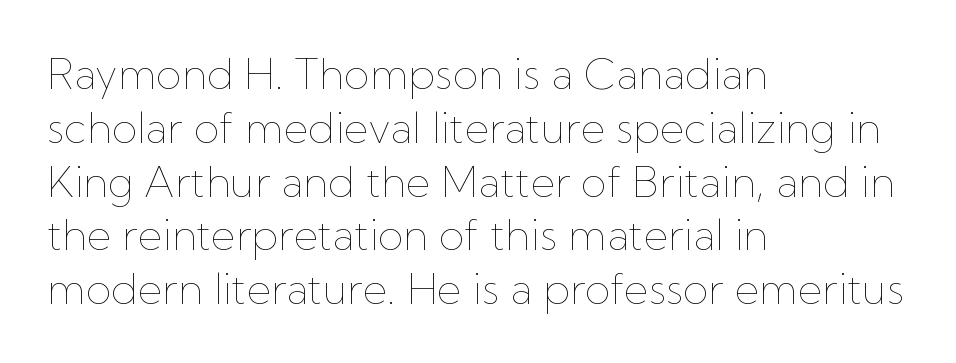
The horizontal fit of the characters is conventional and even. Where is the straight margin? On the left. What's the leading like? Ordinary, nothing unusual. The axis of the letterforms is exactly vertical.
